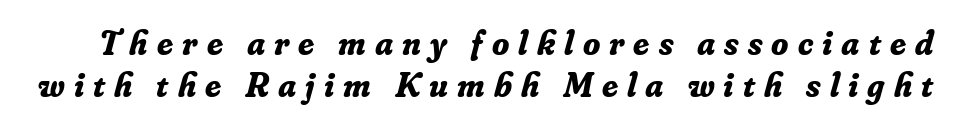
{"serif": "yes", "italic": "yes", "lean": "right", "slant_degrees": 16, "bold": "yes", "weight": "bold", "width": "normal", "stroke_contrast": "low", "x_height": "small", "monospaced": "no", "underline": "no", "line_spacing_ratio": 1.19, "letter_spacing": "wide", "letter_spacing_em": 0.26, "glyph_px": 35}
